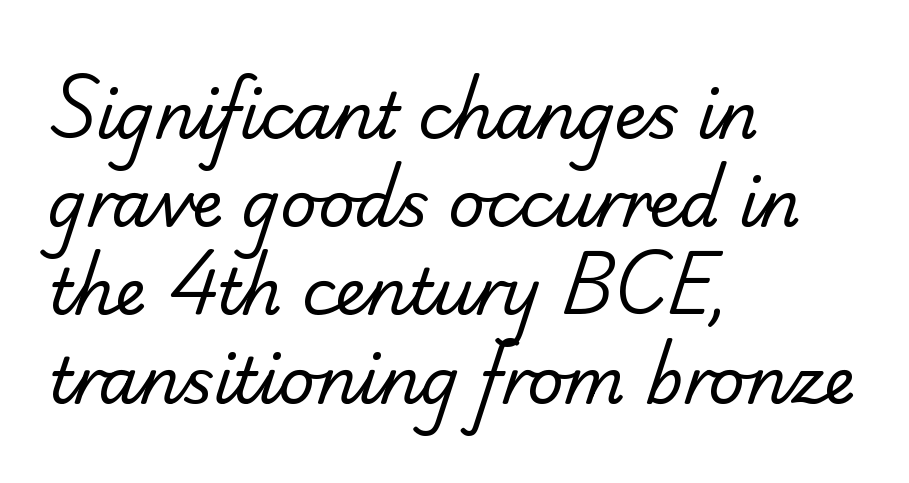
{"serif": "no", "bold": "no", "weight": "regular", "width": "normal", "stroke_contrast": "low", "x_height": "small", "monospaced": "no", "underline": "no", "align": "left", "line_spacing": "normal", "line_spacing_ratio": 1.4, "letter_spacing": "normal", "letter_spacing_em": 0.0, "glyph_px": 63}
